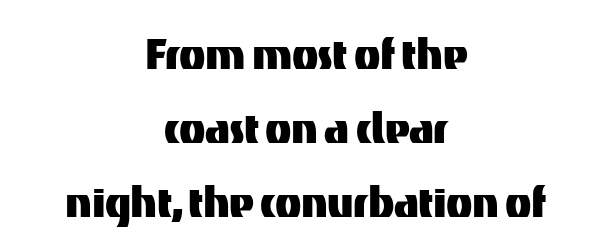
Q: Is the text italic (slanted)? A: No, it is upright.
Q: Is the typeface a serif or a sans-serif typeface? A: Sans-serif.
Q: Is the text underlined? A: No.
Q: How is the paragraph aligned? A: Centered.
Q: Is the spacing between letters normal or unusually wide? A: Normal.
Q: Is the spacing between lines tight, normal or loose? A: Normal.
Q: Width (condensed, normal, or wide)? A: Normal.
Q: Stroke contrast? A: Medium.
Q: x-height? A: Medium.
Q: Monospaced? A: No.
